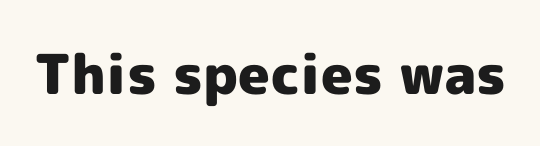
The image shows 55 px heavy sans-serif type, upright; set normal letter spacing, not underlined; a medium x-height.
